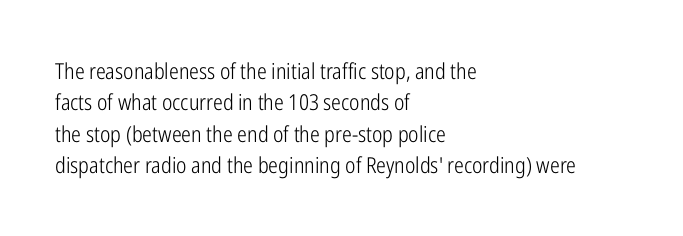
The line-height multiplier appears to be the usual default. The ragged edge is on the right, which tells us the setting is flush left. A typesetter would mark this as roman, not italic. This sample uses plain, unmodified letter spacing. No letter is thick-stroked: the sample isn't bold.
